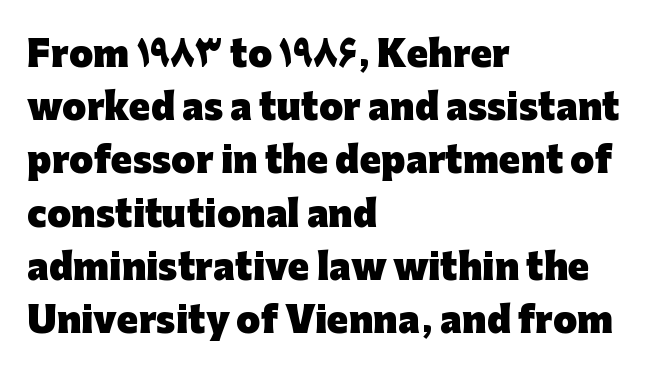
The image shows 35 px heavy sans-serif type, upright; set left-aligned, normal line spacing (1.52x), normal letter spacing, not underlined; low stroke contrast and a medium x-height.
